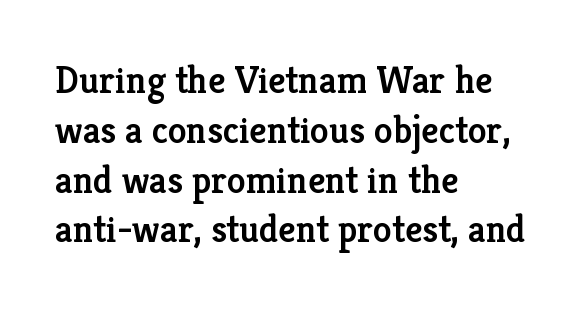
Q: Is the text bold? A: Semi-bold.
Q: Is the text italic (slanted)? A: No, it is upright.
Q: Is the typeface a serif or a sans-serif typeface? A: Serif.
Q: Is the text underlined? A: No.
Q: How is the paragraph aligned? A: Left-aligned.
Q: Is the spacing between letters normal or unusually wide? A: Normal.
Q: Is the spacing between lines tight, normal or loose? A: Normal.
Q: Width (condensed, normal, or wide)? A: Normal.
Q: Stroke contrast? A: Low.
Q: x-height? A: Medium.
Q: Monospaced? A: No.
